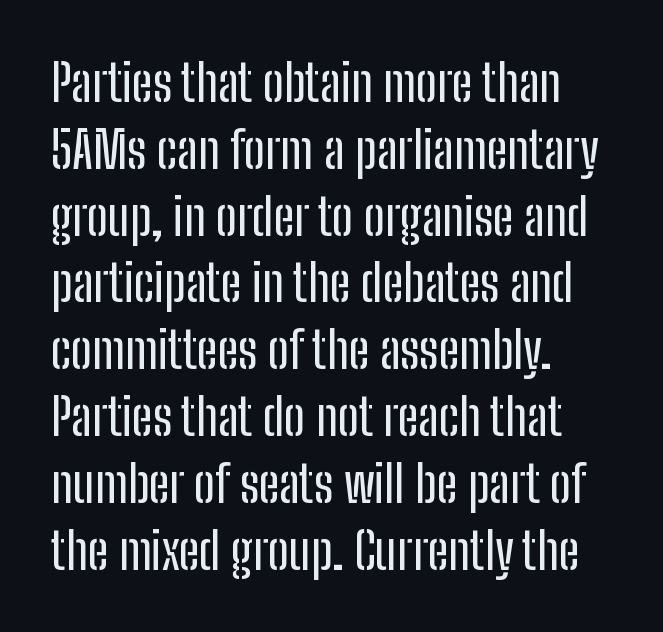
{"serif": "no", "italic": "no", "width": "condensed", "stroke_contrast": "low", "x_height": "medium", "monospaced": "no", "underline": "no", "align": "left", "line_spacing": "normal", "line_spacing_ratio": 1.31, "letter_spacing": "normal", "letter_spacing_em": 0.0, "glyph_px": 51}
